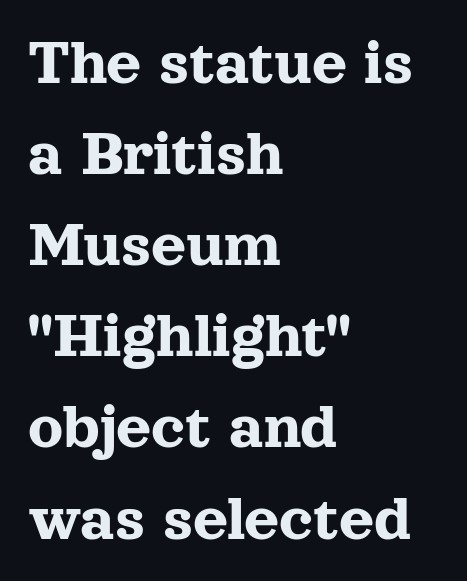
{"serif": "yes", "italic": "no", "width": "normal", "x_height": "medium", "monospaced": "no", "underline": "no", "align": "left", "line_spacing": "normal", "line_spacing_ratio": 1.34, "letter_spacing": "normal", "letter_spacing_em": 0.0, "glyph_px": 68}
